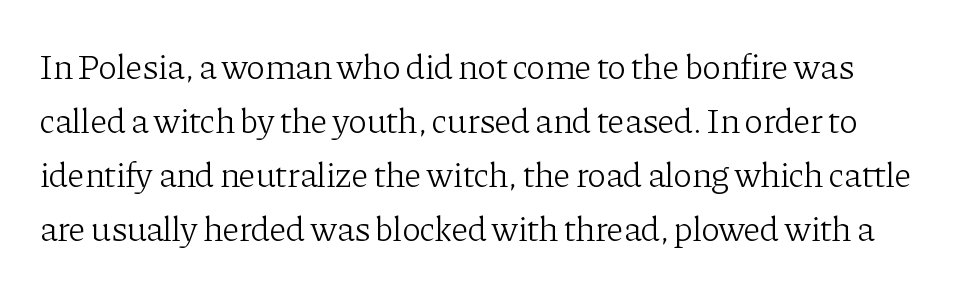
Q: Is the text bold? A: No.
Q: Is the text italic (slanted)? A: No, it is upright.
Q: Is the typeface a serif or a sans-serif typeface? A: Serif.
Q: Is the text underlined? A: No.
Q: Is the spacing between letters normal or unusually wide? A: Normal.
Q: Is the spacing between lines tight, normal or loose? A: Normal.
Q: Width (condensed, normal, or wide)? A: Normal.
Q: Stroke contrast? A: Low.
Q: x-height? A: Medium.
Q: Monospaced? A: No.
